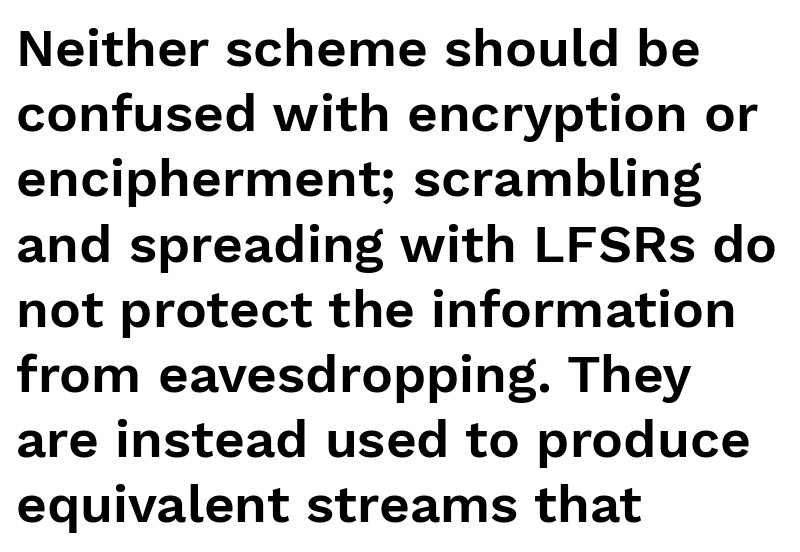
{"serif": "no", "italic": "no", "width": "normal", "stroke_contrast": "low", "x_height": "medium", "monospaced": "no", "underline": "no", "align": "left", "line_spacing_ratio": 1.23, "letter_spacing": "normal", "letter_spacing_em": 0.0, "glyph_px": 53}
